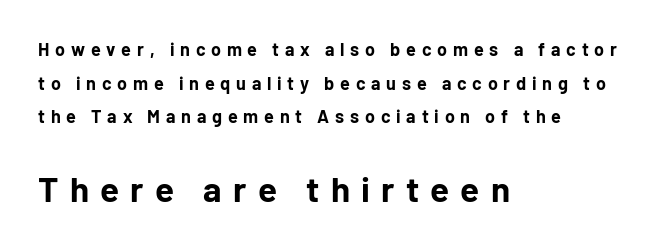
A sans-serif font was chosen for this passage. Typeset ragged right — the left edge is the straight one. A dark, heavy texture on the line: the type is bold. A clean baseline with only descenders dipping below it. You could only call the tracking loose — the letters float apart. Look at the glyph heights: the lower group is clearly the bigger setting.
